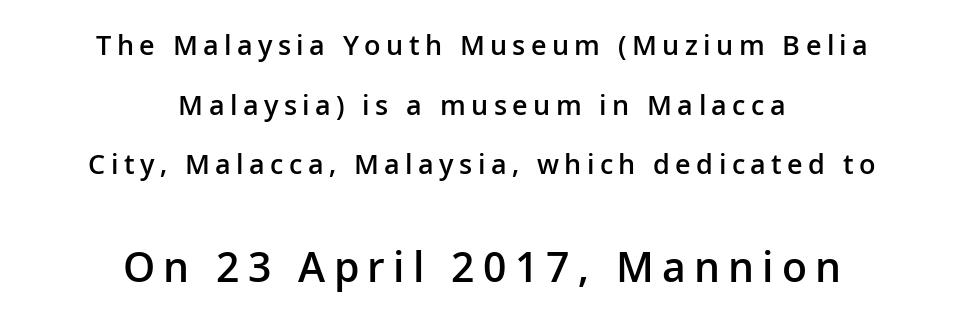
The image shows 41 px semibold sans-serif type, upright; set centered, loose line spacing (2.21x), unusually wide letter spacing (+0.2 em), not underlined; the second (bottom) block is 1.52x larger; low stroke contrast and a medium x-height.
